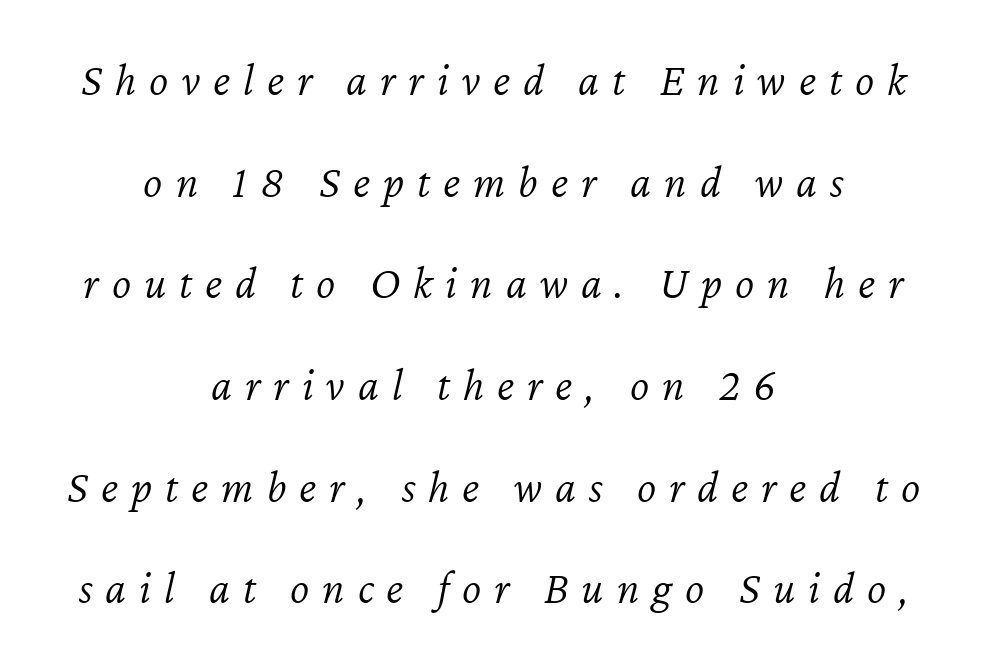
The image shows 46 px light type, italic (leaning right); set centered, loose line spacing (2.21x), unusually wide letter spacing (+0.28 em), not underlined; low stroke contrast and a medium x-height.
